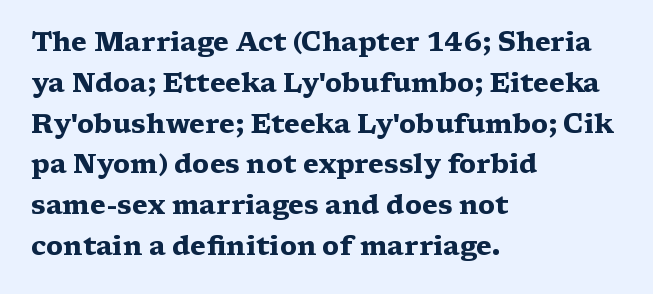
Q: Is the text bold? A: Yes.
Q: Is the text italic (slanted)? A: No, it is upright.
Q: Is the text underlined? A: No.
Q: How is the paragraph aligned? A: Left-aligned.
Q: Is the spacing between letters normal or unusually wide? A: Normal.
Q: Is the spacing between lines tight, normal or loose? A: Normal.
